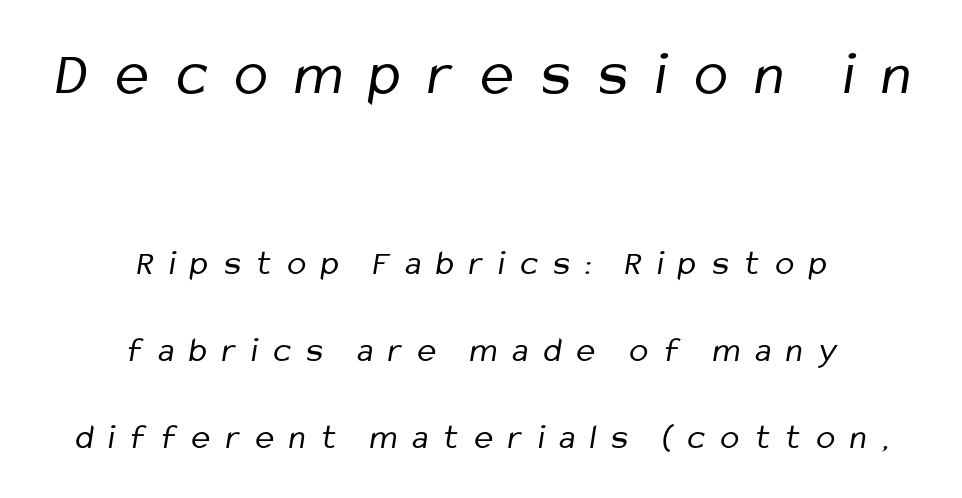
The image shows 62 px regular-weight, condensed sans-serif type; set centered, loose line spacing (2.48x), unusually wide letter spacing (+0.44 em), not underlined; the first (top) block is 1.77x larger; low stroke contrast and a medium x-height.
